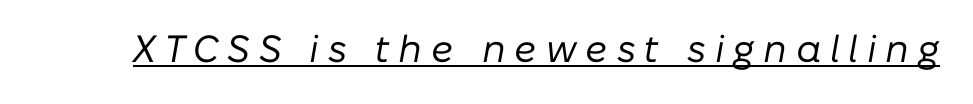
Is this a fixed-width face? No — the glyphs have proportional, varying widths. Stems here are at most as thick as an everyday book face. The gaps between neighbouring characters are conspicuously large. The specimen reads as italic at a glance.
